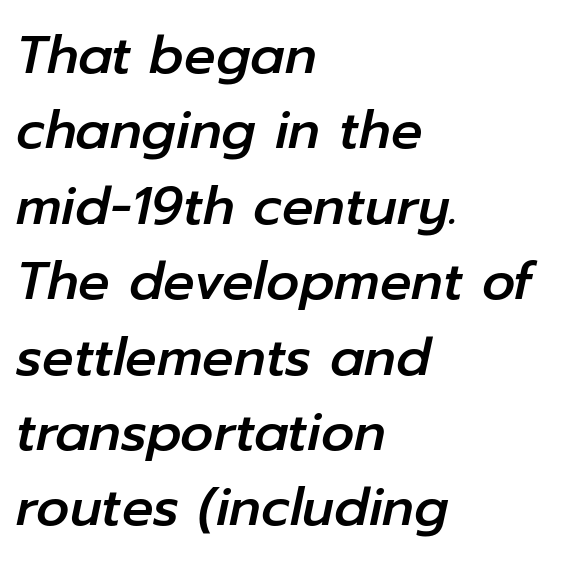
In terms of posture, this sample is oblique. Is this a fixed-width face? No — the glyphs have proportional, varying widths. In terms of leading, this rendering sits right in the middle. Leftover space on each line is placed entirely after the last word.
